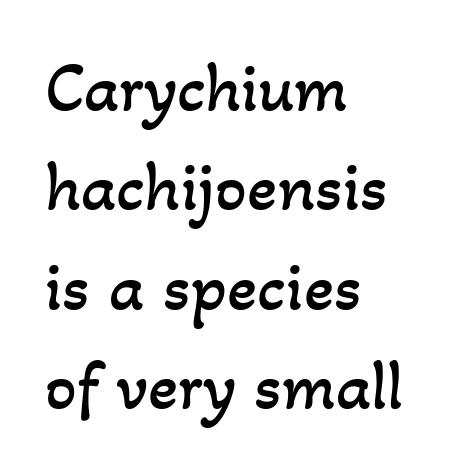
{"bold": "no", "weight": "regular", "width": "normal", "stroke_contrast": "low", "x_height": "small", "monospaced": "no", "underline": "no", "align": "left", "line_spacing": "normal", "line_spacing_ratio": 1.42, "letter_spacing": "normal", "letter_spacing_em": 0.0, "glyph_px": 70}
